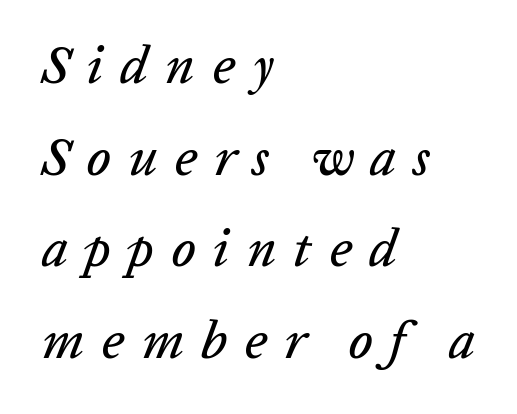
The image shows 53 px text type, italic (leaning right); set left-aligned, line spacing 1.73x, unusually wide letter spacing (+0.32 em), not underlined; low stroke contrast and a medium x-height.
